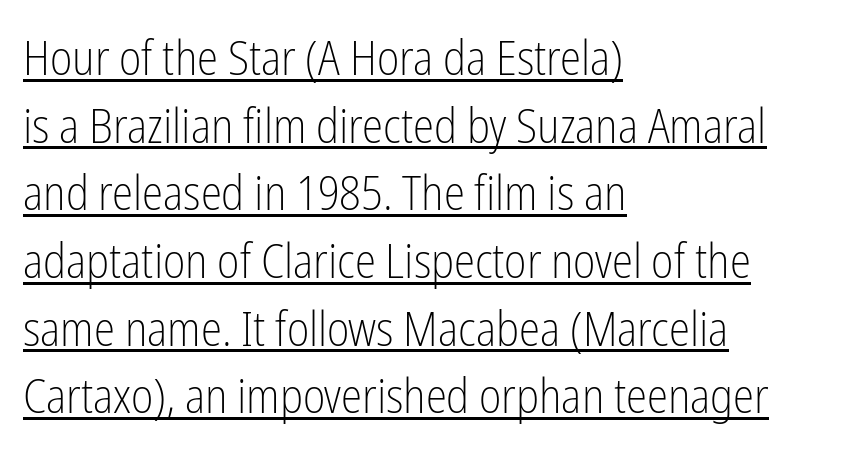
Q: Is the text bold? A: No.
Q: Is the text italic (slanted)? A: No, it is upright.
Q: Is the typeface a serif or a sans-serif typeface? A: Sans-serif.
Q: Is the text underlined? A: Yes.
Q: How is the paragraph aligned? A: Left-aligned.
Q: Is the spacing between letters normal or unusually wide? A: Normal.
Q: Is the spacing between lines tight, normal or loose? A: Normal.
Q: Width (condensed, normal, or wide)? A: Condensed.
Q: Stroke contrast? A: Low.
Q: x-height? A: Medium.
Q: Monospaced? A: No.
